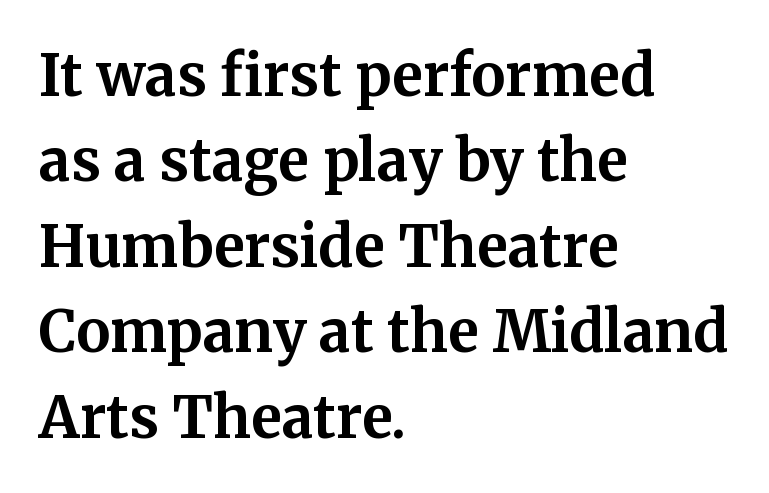
Q: Is the text bold? A: Yes.
Q: Is the text italic (slanted)? A: No, it is upright.
Q: Is the typeface a serif or a sans-serif typeface? A: Serif.
Q: Is the text underlined? A: No.
Q: How is the paragraph aligned? A: Left-aligned.
Q: Is the spacing between letters normal or unusually wide? A: Normal.
Q: Is the spacing between lines tight, normal or loose? A: Normal.
Q: Width (condensed, normal, or wide)? A: Normal.
Q: Stroke contrast? A: Medium.
Q: x-height? A: Medium.
Q: Monospaced? A: No.
